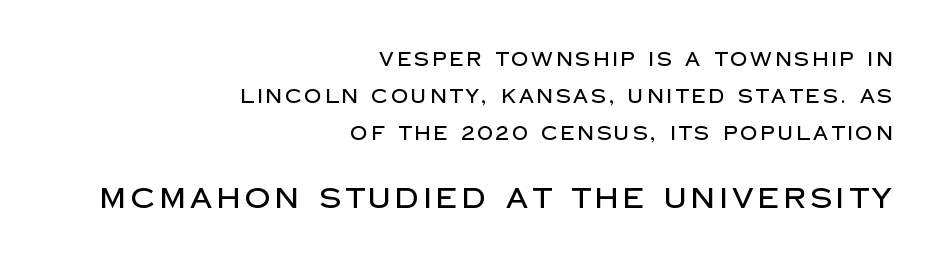
The image shows 28 px sans-serif type, upright; set right-aligned, loose line spacing (1.94x), not underlined; the second (bottom) block is 1.47x larger; low stroke contrast and a large x-height.
